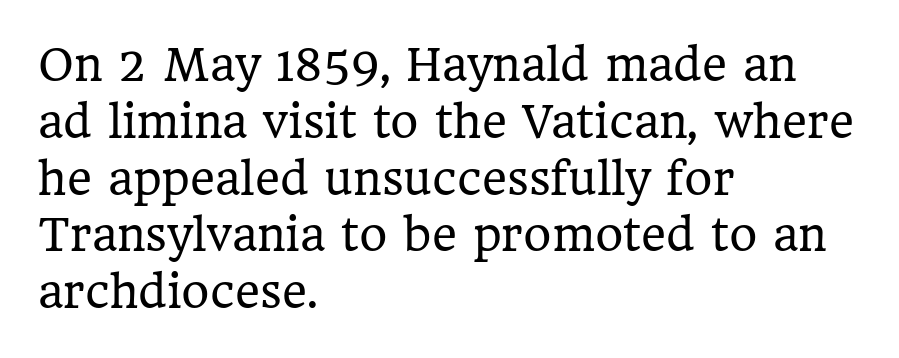
The line texture is even and compact thanks to regular tracking. This sample uses an upright cut, with every glyph sitting square on the baseline. Does the leading feel generous? No, just average. Horizontal alignment here is leftward, the default for most running prose. The letters advance in unequal steps, a hallmark of proportional type. The zone under the glyphs is completely vacant.
